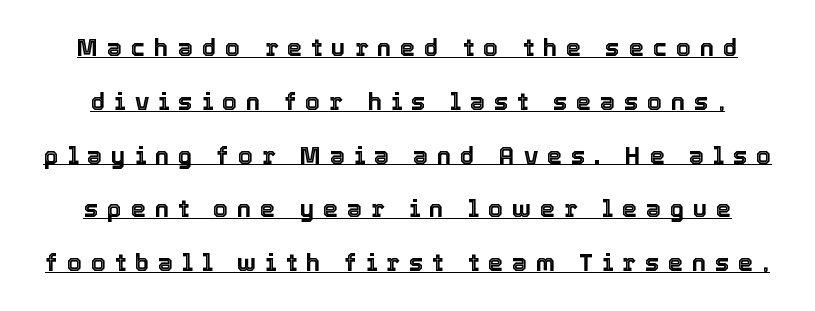
Q: Is the text italic (slanted)? A: No, it is upright.
Q: Is the text underlined? A: Yes.
Q: Is the spacing between letters normal or unusually wide? A: Unusually wide.
Q: Is the spacing between lines tight, normal or loose? A: Loose.
